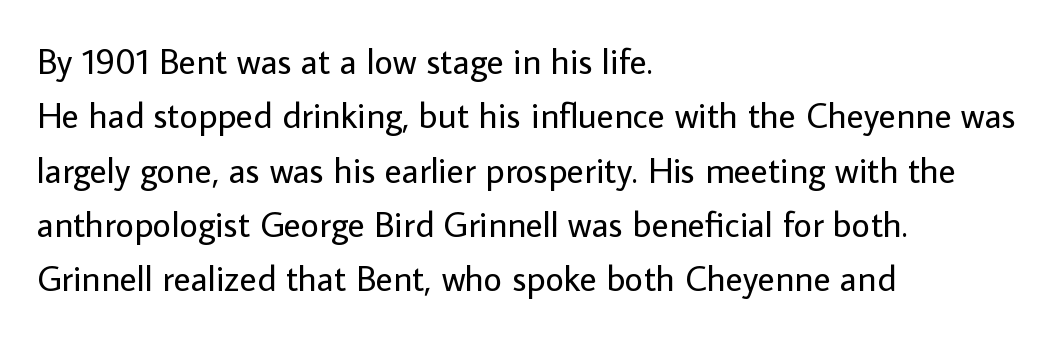
{"serif": "no", "italic": "no", "bold": "no", "weight": "regular", "width": "normal", "stroke_contrast": "low", "x_height": "medium", "monospaced": "no", "underline": "no", "align": "left", "line_spacing": "normal", "line_spacing_ratio": 1.51, "letter_spacing": "normal", "letter_spacing_em": 0.0, "glyph_px": 36}
